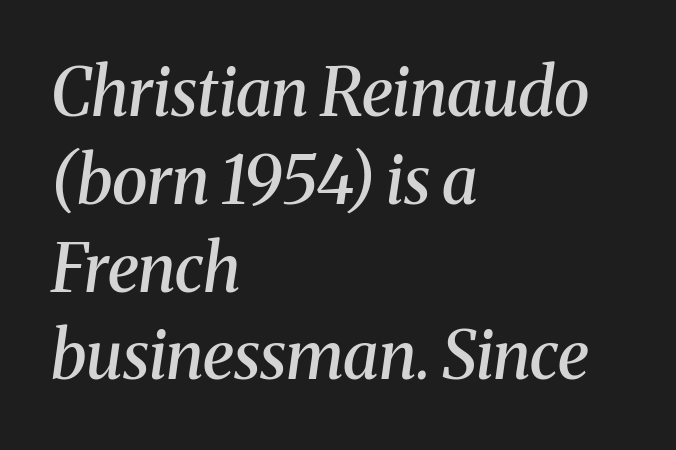
The image shows 66 px semibold serif type, italic (leaning right); set left-aligned, normal line spacing (1.33x), normal letter spacing, not underlined; medium stroke contrast and a medium x-height.
